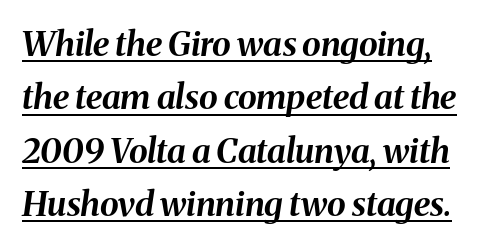
Notice how the stems are inclined rather than vertical — that's the hallmark of italics. These lines keep a tight, regular rhythm from letter to letter. The passage shown is typed in a proportional face where columns would drift. The specimen includes a rule beneath the text block's lines. These lines sit exactly where default settings would place them. Every letter is thick-stroked: bold, no question.
